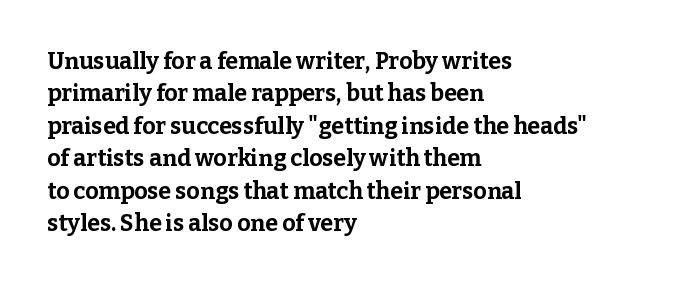
The space directly below the letters is spotless. A dark, heavy texture on the line: the type is bold. Every row of glyphs begins at an identical x-position on the left. Posture: vertical.
